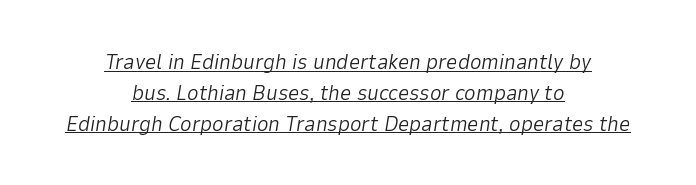
Q: Is the text bold? A: No.
Q: Is the text italic (slanted)? A: Yes, it leans right by about 9 degrees.
Q: Is the text underlined? A: Yes.
Q: How is the paragraph aligned? A: Centered.
Q: Is the spacing between letters normal or unusually wide? A: Normal.
Q: Is the spacing between lines tight, normal or loose? A: Normal.
